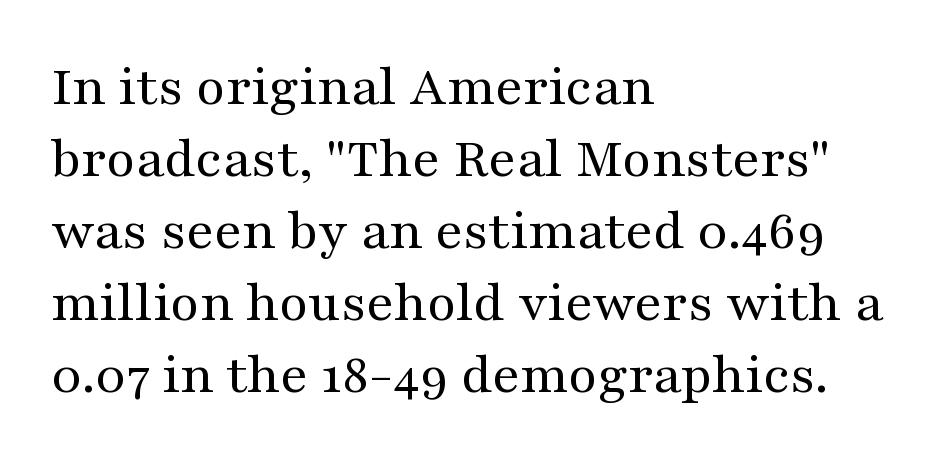
Stroke mass is kept to a normal reading level or below. A roman cut, with each character standing at attention. Here the designer chose a conventional face with non-uniform glyph widths. Is this a sans? No — the strokes have serifs. The passage shown has conventional tracking throughout.
